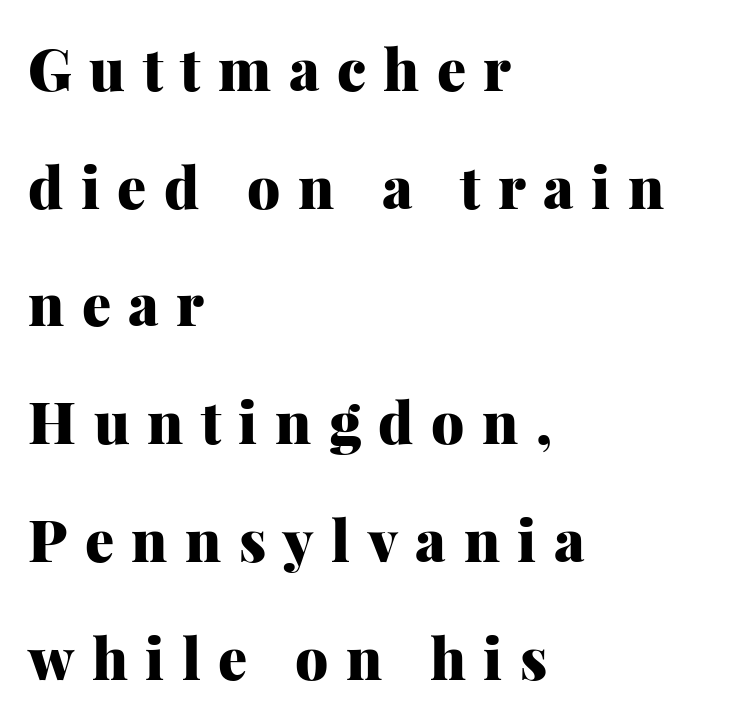
Q: Is the text bold? A: Yes.
Q: Is the text italic (slanted)? A: No, it is upright.
Q: Is the typeface a serif or a sans-serif typeface? A: Serif.
Q: Is the text underlined? A: No.
Q: How is the paragraph aligned? A: Left-aligned.
Q: Is the spacing between letters normal or unusually wide? A: Unusually wide.
Q: Is the spacing between lines tight, normal or loose? A: Loose.
Q: Width (condensed, normal, or wide)? A: Normal.
Q: Stroke contrast? A: Medium.
Q: x-height? A: Medium.
Q: Monospaced? A: No.
